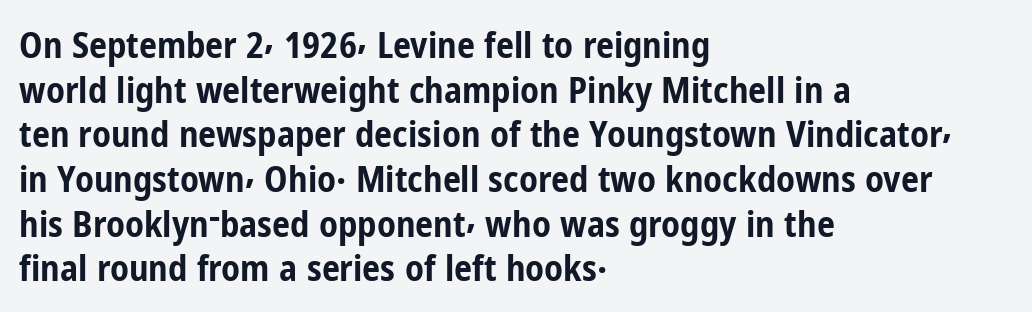
When letters stand straight like this, we call the style roman or upright. Heavy, bold letterforms. Does the copy run flush right? No — it runs flush left. Tracking here is standard; glyphs follow each other at the usual distance.
